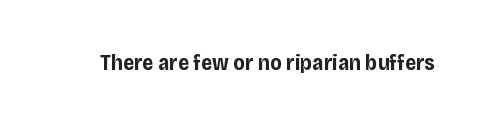
The image shows 22 px bold type, upright; set normal letter spacing, not underlined.
